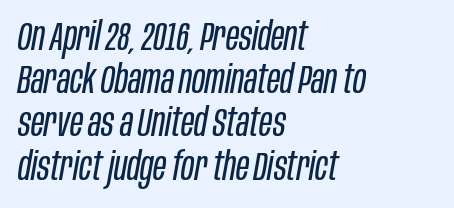
{"italic": "yes", "lean": "right", "slant_degrees": 10, "bold": "no", "weight": "regular", "width": "condensed", "stroke_contrast": "low", "x_height": "large", "monospaced": "no", "underline": "no", "align": "left", "line_spacing": "tight", "line_spacing_ratio": 1.08, "letter_spacing": "normal", "letter_spacing_em": 0.0, "glyph_px": 40}
